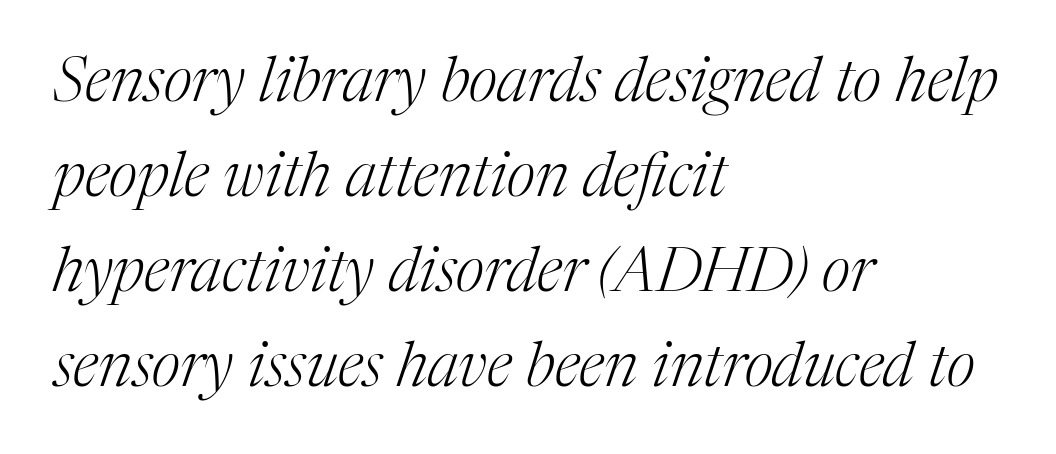
{"serif": "yes", "italic": "yes", "lean": "right", "slant_degrees": 17, "bold": "no", "weight": "light", "width": "normal", "stroke_contrast": "medium", "x_height": "medium", "monospaced": "no", "underline": "no", "align": "left", "line_spacing": "normal", "line_spacing_ratio": 1.53, "letter_spacing": "normal", "letter_spacing_em": 0.0, "glyph_px": 62}
